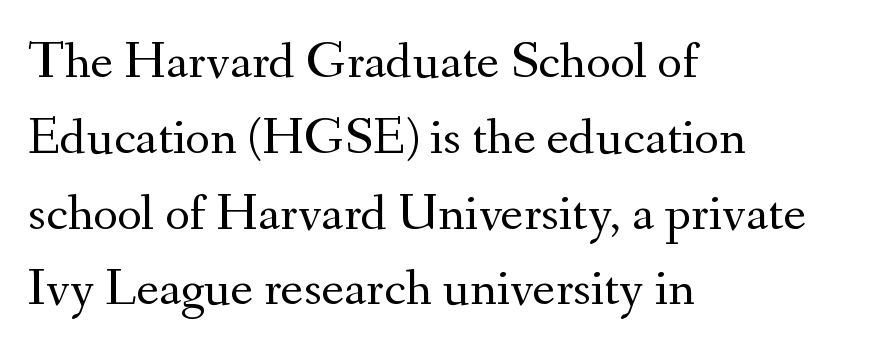
The image shows 53 px regular-weight serif type, upright; set left-aligned, normal line spacing (1.43x), normal letter spacing, not underlined; medium stroke contrast and a small x-height.
